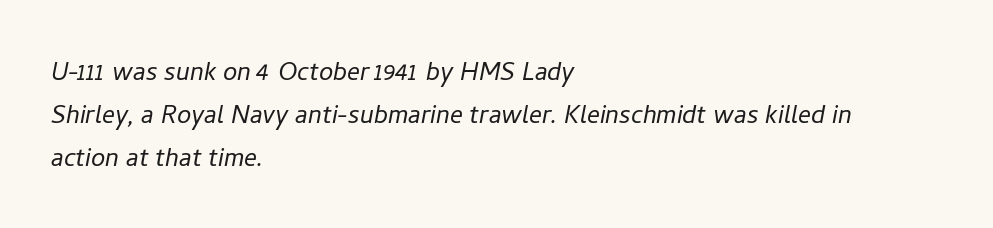
The image shows 32 px light type, italic (leaning right); set left-aligned, normal line spacing (1.35x), normal letter spacing, not underlined; low stroke contrast and a medium x-height.
